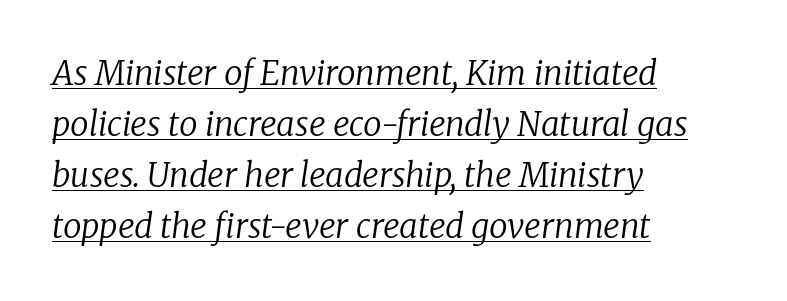
Q: Is the text bold? A: No.
Q: Is the text italic (slanted)? A: Yes, it leans right by about 8 degrees.
Q: Is the typeface a serif or a sans-serif typeface? A: Serif.
Q: Is the text underlined? A: Yes.
Q: How is the paragraph aligned? A: Left-aligned.
Q: Is the spacing between letters normal or unusually wide? A: Normal.
Q: Is the spacing between lines tight, normal or loose? A: Normal.
Q: Width (condensed, normal, or wide)? A: Normal.
Q: Stroke contrast? A: Low.
Q: x-height? A: Medium.
Q: Monospaced? A: No.
